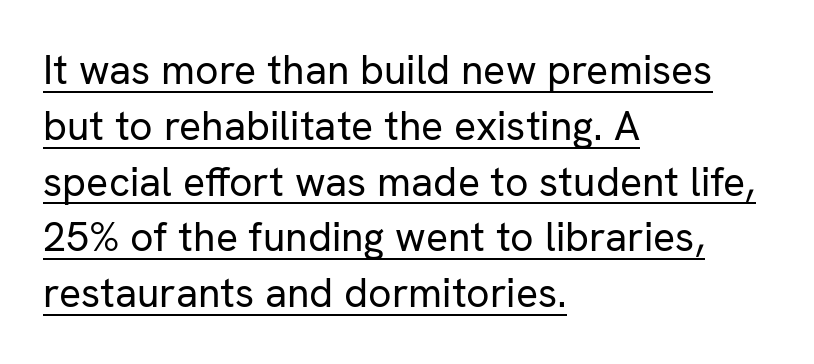
The image shows 41 px regular-weight sans-serif type, upright; set left-aligned, normal line spacing (1.36x), normal letter spacing, underlined; low stroke contrast and a medium x-height.
